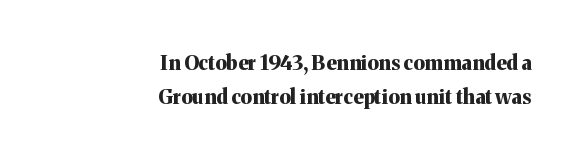
{"italic": "no", "bold": "yes", "underline": "no", "align": "right", "line_spacing": "normal", "line_spacing_ratio": 1.68, "letter_spacing": "normal", "letter_spacing_em": 0.0, "glyph_px": 20}
